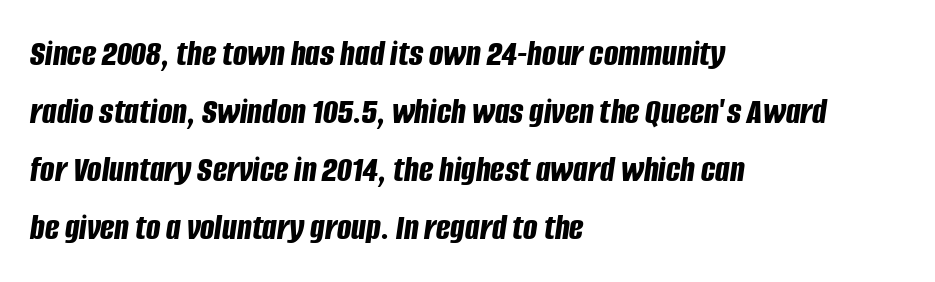
The image shows 38 px bold, condensed type, italic (leaning right); set left-aligned, normal line spacing (1.53x), normal letter spacing, not underlined; low stroke contrast and a large x-height.
